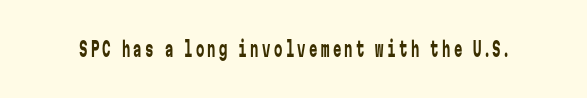
Nope, not italic — everything's standing straight. Weight: regular or lighter. This rendering features lettering with no underline.
